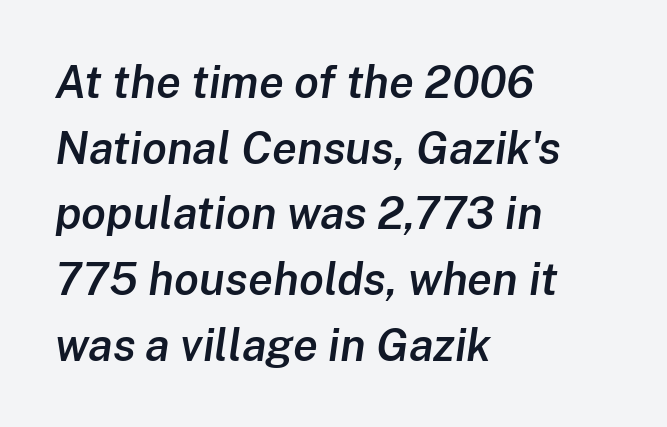
Q: Is the text bold? A: Semi-bold.
Q: Is the text italic (slanted)? A: Yes, it leans right by about 8 degrees.
Q: Is the text underlined? A: No.
Q: How is the paragraph aligned? A: Left-aligned.
Q: Is the spacing between letters normal or unusually wide? A: Normal.
Q: Is the spacing between lines tight, normal or loose? A: Normal.
Q: Width (condensed, normal, or wide)? A: Normal.
Q: Stroke contrast? A: Low.
Q: x-height? A: Medium.
Q: Monospaced? A: No.
